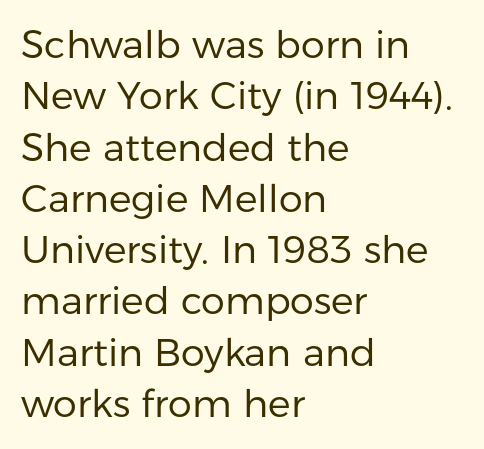
{"serif": "no", "italic": "no", "bold": "no", "weight": "regular", "width": "normal", "stroke_contrast": "low", "x_height": "medium", "monospaced": "no", "underline": "no", "align": "left", "line_spacing": "normal", "line_spacing_ratio": 1.35, "letter_spacing": "normal", "letter_spacing_em": 0.0, "glyph_px": 38}
